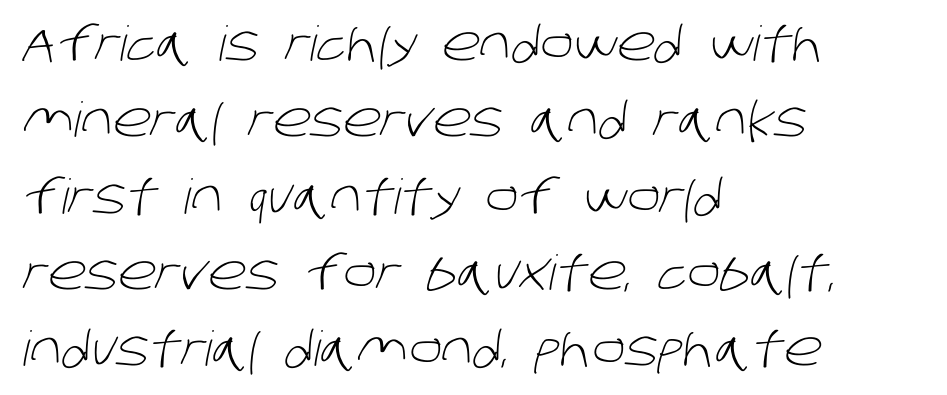
Words float on clear page, feet unadorned. Summary of weight: not heavy and not bold. The letters advance in unequal steps, a hallmark of proportional type. Successive baselines arrive at the customary interval. This rendering employs a face without finishing strokes, i.e., a sans-serif. Standard letterfit; no display-style spreading of the glyphs.
